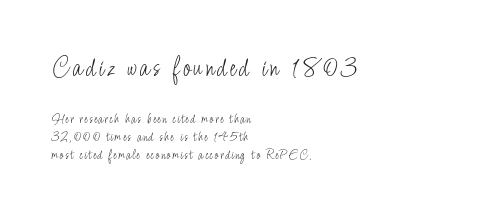
Heft: none added — not bold. The composition opens big and finishes small. The gap between lines stays unmarked.
